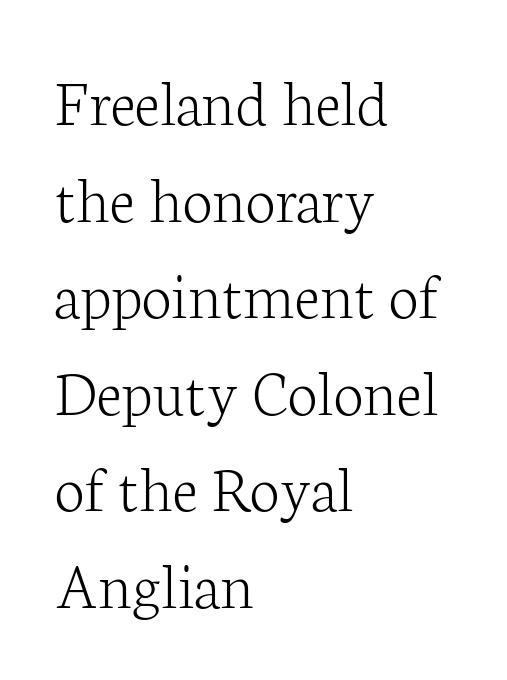
Q: Is the text bold? A: No.
Q: Is the text italic (slanted)? A: No, it is upright.
Q: Is the typeface a serif or a sans-serif typeface? A: Serif.
Q: Is the text underlined? A: No.
Q: How is the paragraph aligned? A: Left-aligned.
Q: Is the spacing between letters normal or unusually wide? A: Normal.
Q: Is the spacing between lines tight, normal or loose? A: Normal.
Q: Width (condensed, normal, or wide)? A: Normal.
Q: Stroke contrast? A: Low.
Q: x-height? A: Medium.
Q: Monospaced? A: No.
